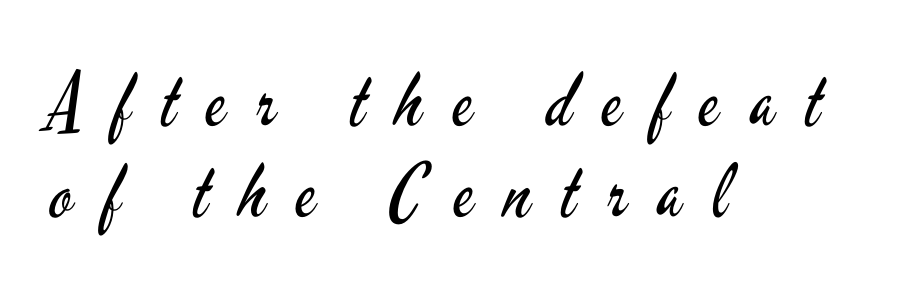
The image shows 74 px regular-weight, condensed sans-serif type; set left-aligned, line spacing 1.23x, unusually wide letter spacing (+0.42 em), not underlined; low stroke contrast and a small x-height.
